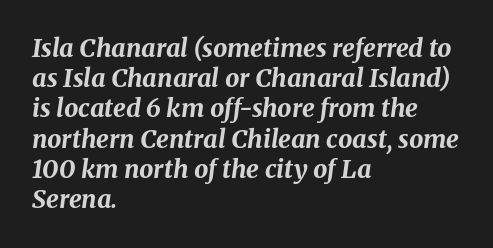
A typesetter would call this zero additional tracking. Strong, thick strokes mark this as bold type. The ragged edge is on the right, which tells us the setting is flush left. The typography opts for an oblique posture over an upright one. The space directly below the letters is spotless.
